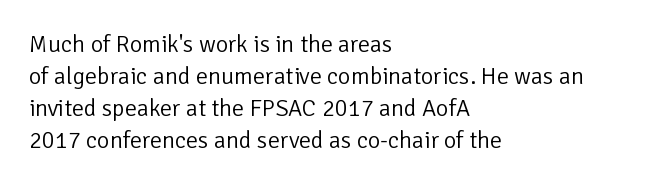
Q: Is the text bold? A: No.
Q: Is the text italic (slanted)? A: No, it is upright.
Q: Is the text underlined? A: No.
Q: How is the paragraph aligned? A: Left-aligned.
Q: Is the spacing between letters normal or unusually wide? A: Normal.
Q: Is the spacing between lines tight, normal or loose? A: Normal.
